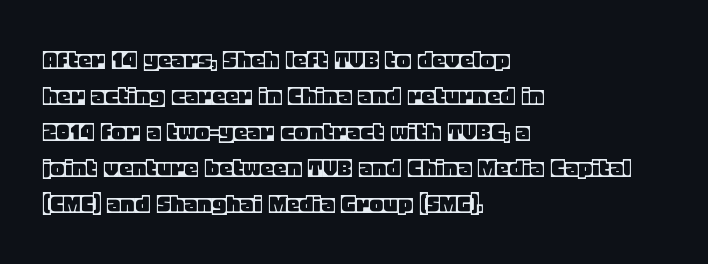
{"italic": "no", "underline": "no", "align": "left", "line_spacing": "normal", "line_spacing_ratio": 1.33, "letter_spacing": "normal", "letter_spacing_em": 0.0, "glyph_px": 27}
